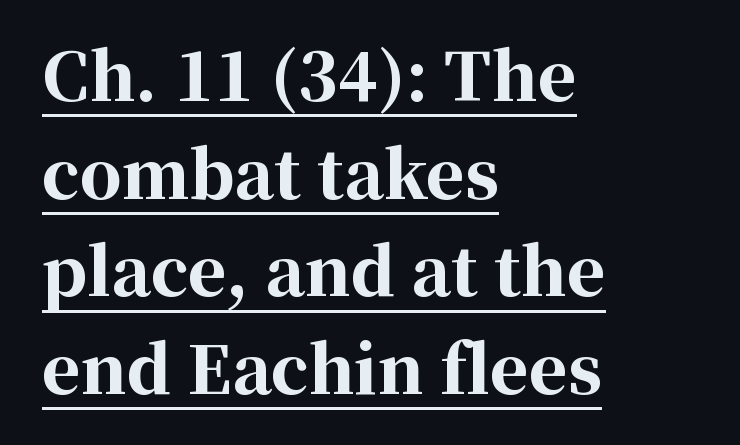
The image shows 66 px bold serif type, upright; set left-aligned, normal line spacing (1.48x), normal letter spacing, underlined; high stroke contrast and a medium x-height.
